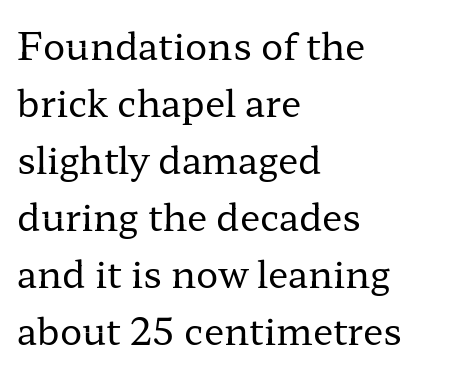
The image shows 37 px regular-weight, wide serif type, upright; set left-aligned, normal line spacing (1.54x), normal letter spacing, not underlined; low stroke contrast and a medium x-height.
